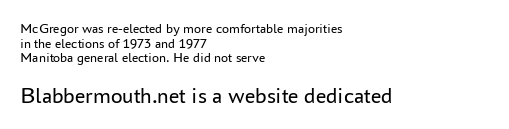
The image shows 23 px text type, upright; set left-aligned, tight line spacing (1.05x), normal letter spacing, not underlined; the second (bottom) block is 1.64x larger.
